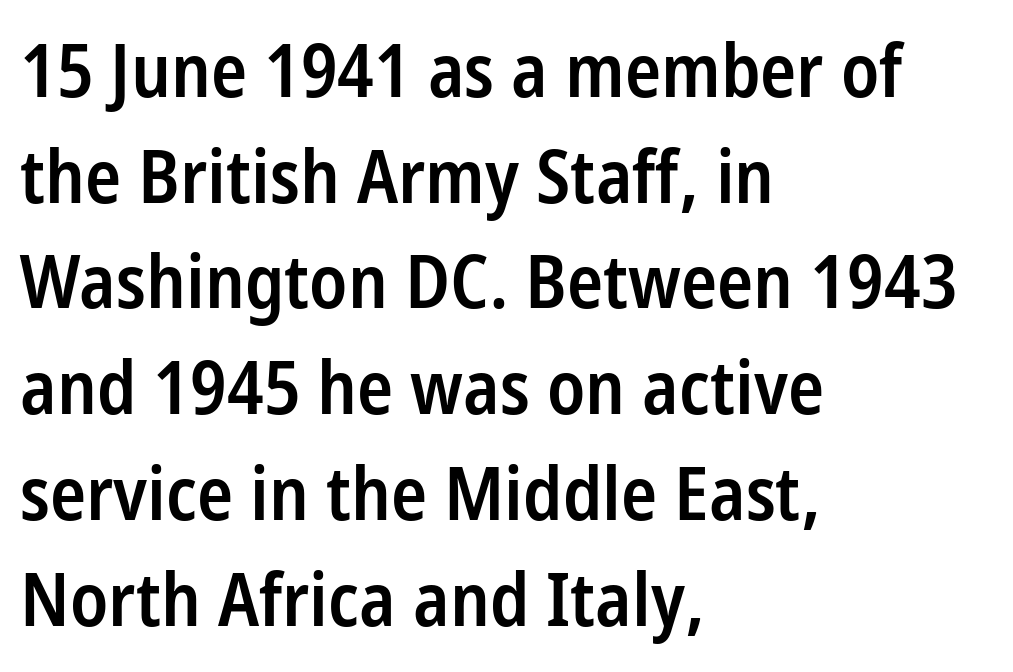
The image shows 75 px semibold, condensed sans-serif type, upright; set left-aligned, normal line spacing (1.41x), normal letter spacing, not underlined; low stroke contrast and a medium x-height.
